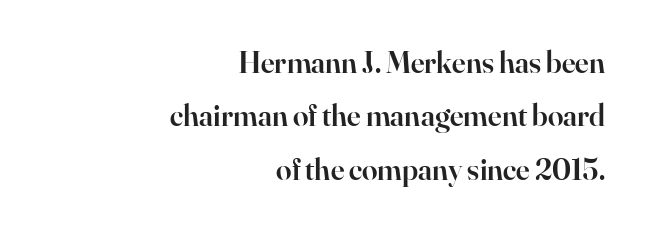
{"serif": "yes", "italic": "no", "bold": "semi", "weight": "semibold", "width": "normal", "stroke_contrast": "high", "x_height": "small", "monospaced": "no", "underline": "no", "align": "right", "line_spacing_ratio": 1.72, "letter_spacing": "normal", "letter_spacing_em": 0.0, "glyph_px": 31}
